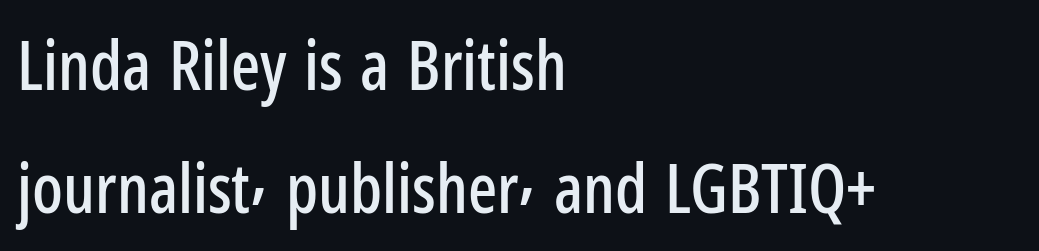
A typesetter would call this proportional, since set widths differ per character. Does the type have serifs? No, each stem ends abruptly. Words float on clear page, feet unadorned. Is the block centered? No — it sits flush against the left margin. Honestly, the letter spacing is just normal — you wouldn't notice it.
